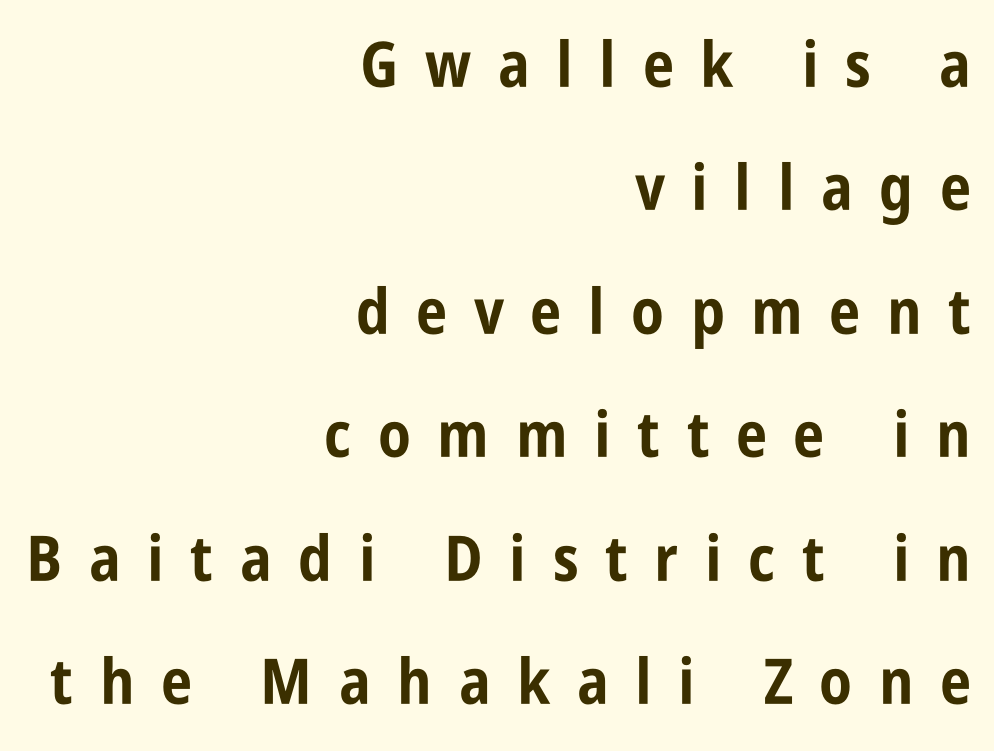
Q: Is the text bold? A: Yes.
Q: Is the text italic (slanted)? A: No, it is upright.
Q: Is the typeface a serif or a sans-serif typeface? A: Sans-serif.
Q: Is the text underlined? A: No.
Q: How is the paragraph aligned? A: Right-aligned.
Q: Is the spacing between letters normal or unusually wide? A: Unusually wide.
Q: Is the spacing between lines tight, normal or loose? A: Loose.
Q: Width (condensed, normal, or wide)? A: Condensed.
Q: Stroke contrast? A: Low.
Q: x-height? A: Large.
Q: Monospaced? A: No.
